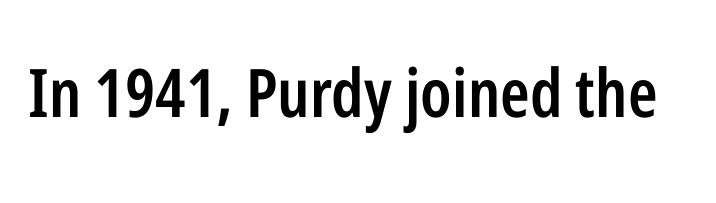
{"serif": "no", "italic": "no", "bold": "semi", "weight": "semibold", "width": "condensed", "stroke_contrast": "low", "x_height": "medium", "monospaced": "no", "underline": "no", "letter_spacing": "normal", "letter_spacing_em": 0.0, "glyph_px": 67}
